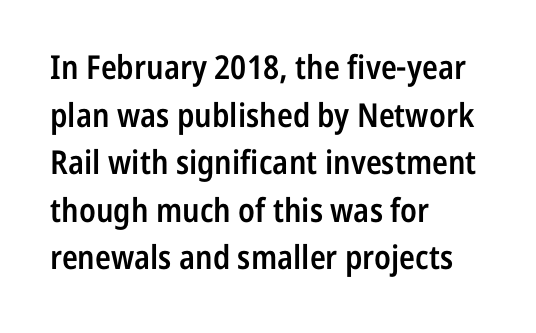
Q: Is the text bold? A: Semi-bold.
Q: Is the text italic (slanted)? A: No, it is upright.
Q: Is the typeface a serif or a sans-serif typeface? A: Sans-serif.
Q: Is the text underlined? A: No.
Q: How is the paragraph aligned? A: Left-aligned.
Q: Is the spacing between letters normal or unusually wide? A: Normal.
Q: Is the spacing between lines tight, normal or loose? A: Normal.
Q: Width (condensed, normal, or wide)? A: Condensed.
Q: Stroke contrast? A: Low.
Q: x-height? A: Medium.
Q: Monospaced? A: No.
